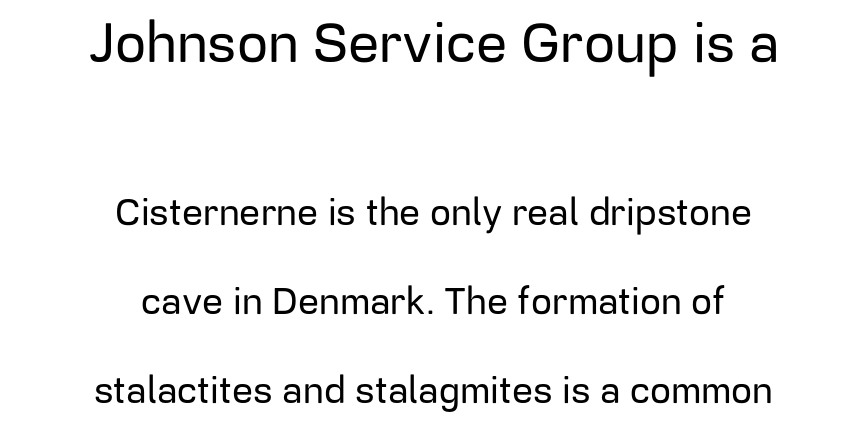
{"serif": "no", "italic": "no", "width": "normal", "stroke_contrast": "low", "x_height": "medium", "monospaced": "no", "underline": "no", "align": "center", "line_spacing": "loose", "line_spacing_ratio": 2.41, "letter_spacing": "normal", "letter_spacing_em": 0.0, "larger_block": "first", "size_ratio": 1.49, "glyph_px": 55}
